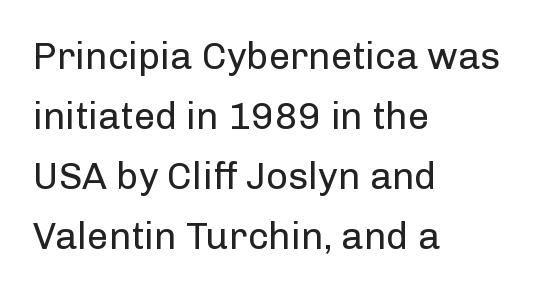
The image shows 38 px regular-weight sans-serif type, upright; set left-aligned, normal line spacing (1.58x), normal letter spacing, not underlined; low stroke contrast and a medium x-height.
